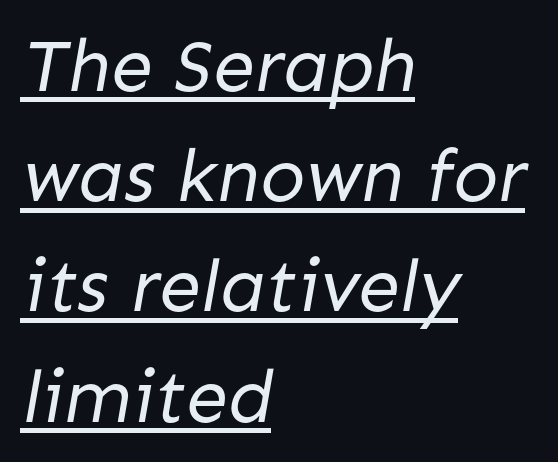
Proportional: the letters do not fall into vertical columns. Successive baselines arrive at the customary interval. Nobody touched the tracking dial on this one. A quiet, ordinary-to-light weight characterises the typeface. Honestly, the underline is the first thing you notice here.
